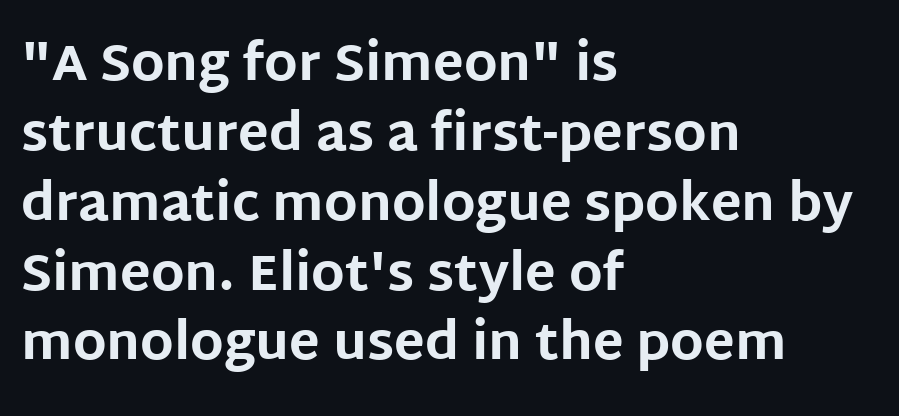
Q: Is the text bold? A: Yes.
Q: Is the text italic (slanted)? A: No, it is upright.
Q: Is the typeface a serif or a sans-serif typeface? A: Sans-serif.
Q: Is the text underlined? A: No.
Q: How is the paragraph aligned? A: Left-aligned.
Q: Is the spacing between letters normal or unusually wide? A: Normal.
Q: Is the spacing between lines tight, normal or loose? A: Normal.
Q: Width (condensed, normal, or wide)? A: Normal.
Q: Stroke contrast? A: Low.
Q: x-height? A: Large.
Q: Monospaced? A: No.
